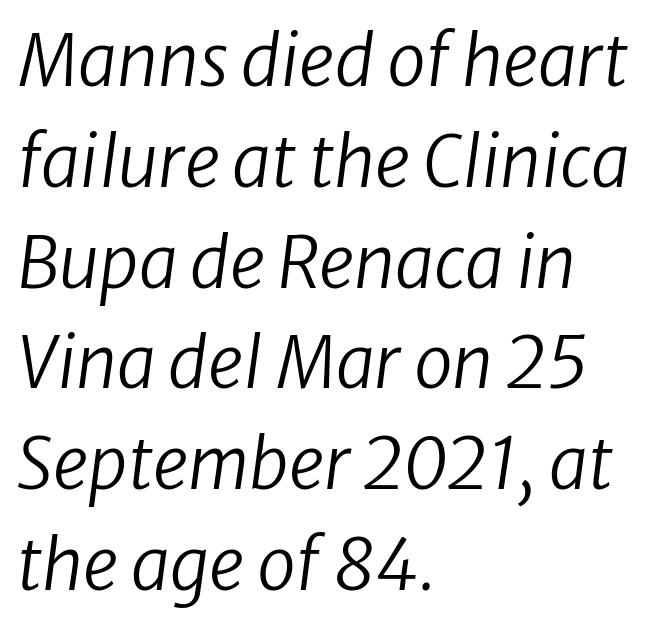
The image shows 70 px regular-weight sans-serif type; set left-aligned, normal line spacing (1.44x), normal letter spacing, not underlined; low stroke contrast and a medium x-height.
